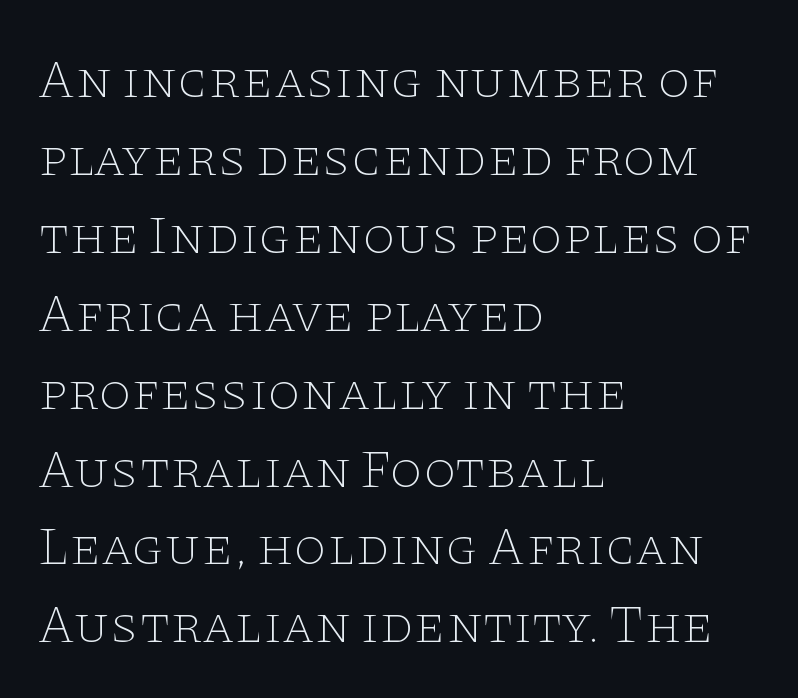
{"serif": "yes", "italic": "no", "bold": "no", "weight": "thin", "width": "wide", "stroke_contrast": "low", "x_height": "large", "monospaced": "no", "underline": "no", "align": "left", "line_spacing": "normal", "line_spacing_ratio": 1.47, "letter_spacing": "normal", "letter_spacing_em": 0.0, "glyph_px": 53}
